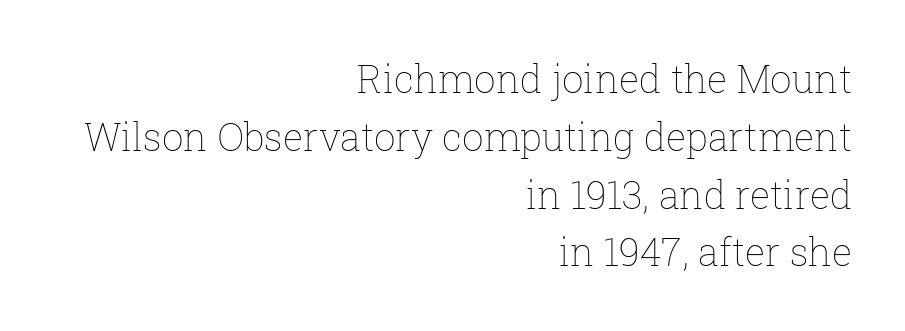
{"italic": "no", "bold": "no", "weight": "thin", "width": "normal", "stroke_contrast": "low", "x_height": "medium", "monospaced": "no", "underline": "no", "align": "right", "line_spacing": "normal", "line_spacing_ratio": 1.52, "letter_spacing": "normal", "letter_spacing_em": 0.0, "glyph_px": 38}
